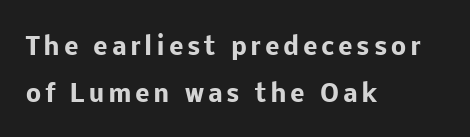
The image shows 24 px bold type, upright; set left-aligned, loose line spacing (1.94x), not underlined.
